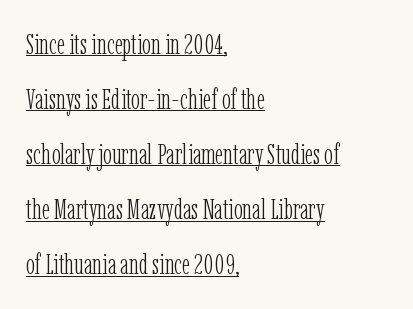
The image shows 29 px light, condensed serif type, upright; set left-aligned, loose line spacing (1.9x), normal letter spacing, underlined; low stroke contrast and a medium x-height.
